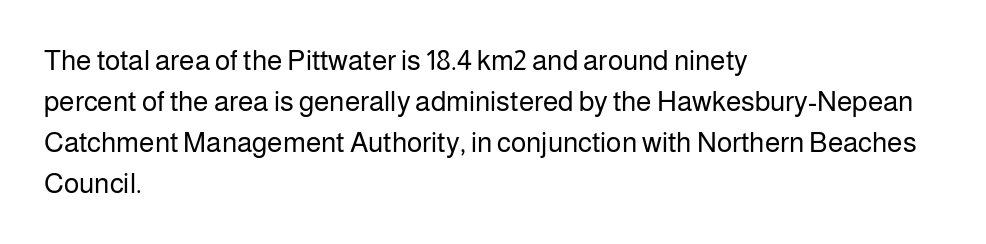
The image shows 28 px regular-weight sans-serif type, upright; set left-aligned, normal line spacing (1.47x), normal letter spacing, not underlined; low stroke contrast and a medium x-height.
